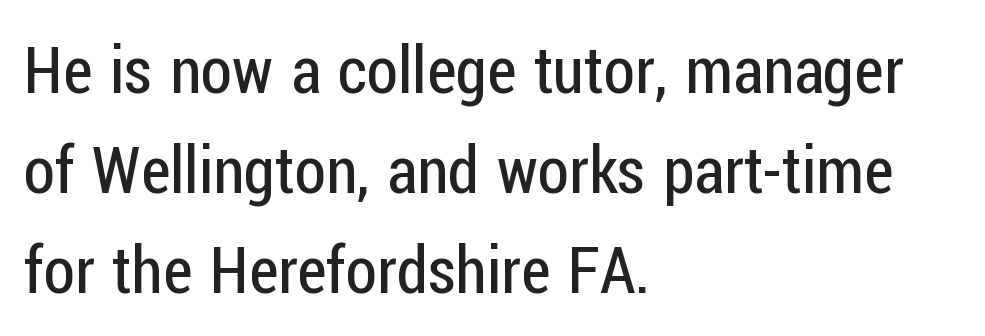
The image shows 64 px regular-weight, condensed sans-serif type, upright; set left-aligned, normal line spacing (1.56x), normal letter spacing, not underlined; low stroke contrast and a medium x-height.
